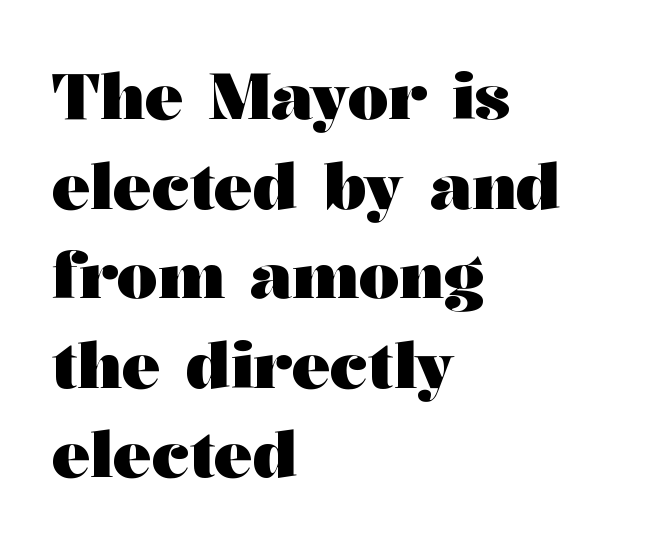
Spacing between characters is what you'd get straight out of the box. Plain, unruled lines of type. Does the copy run flush right? No — it runs flush left. Stroke terminals: seriffed. You could not count columns in this text — the font is proportionally spaced. You can tell it's not italic because the verticals are truly vertical.
